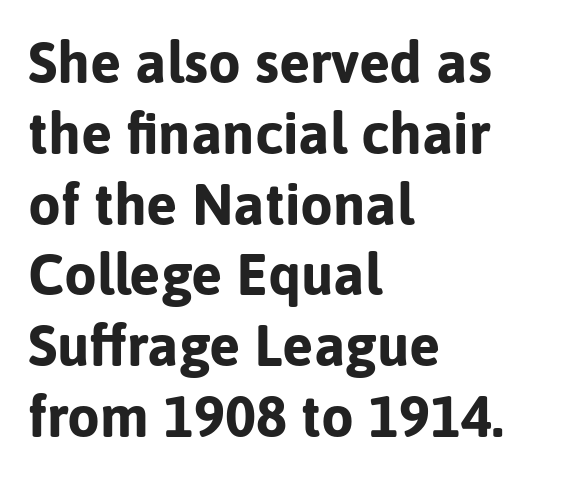
{"serif": "no", "italic": "no", "bold": "yes", "weight": "bold", "width": "normal", "stroke_contrast": "low", "x_height": "medium", "monospaced": "no", "underline": "no", "align": "left", "line_spacing_ratio": 1.22, "letter_spacing": "normal", "letter_spacing_em": 0.0, "glyph_px": 58}
